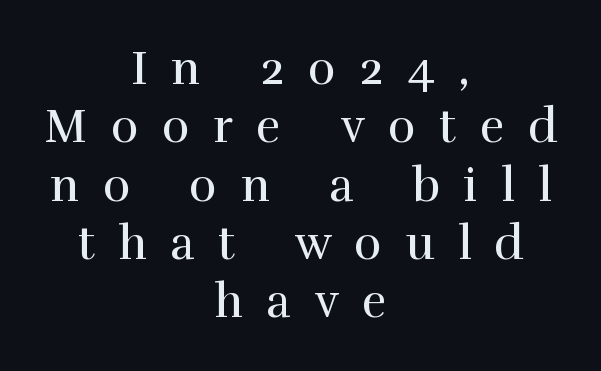
The zone under the glyphs is completely vacant. Each stroke keeps to a modest, everyday thickness or less. Is there any slant? The stems are plumb. Layout note: lines centered.
